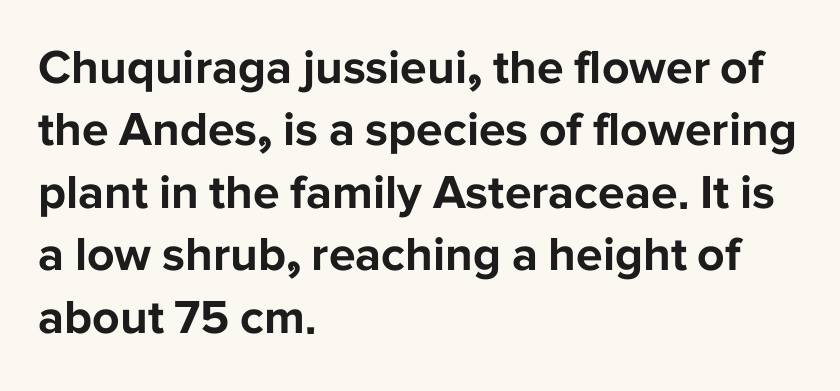
The image shows 48 px bold sans-serif type, upright; set left-aligned, normal line spacing (1.3x), normal letter spacing, not underlined; low stroke contrast and a medium x-height.
